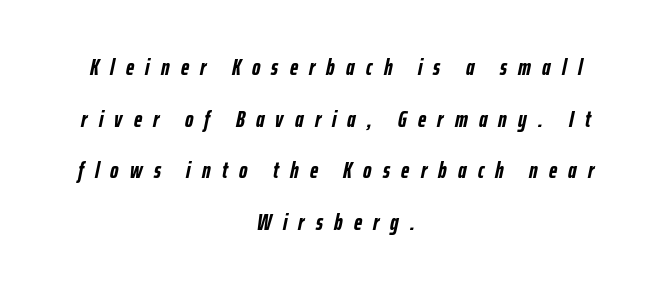
The image shows 23 px bold type, italic (leaning right); set centered, loose line spacing (2.25x), unusually wide letter spacing (+0.49 em), not underlined.
